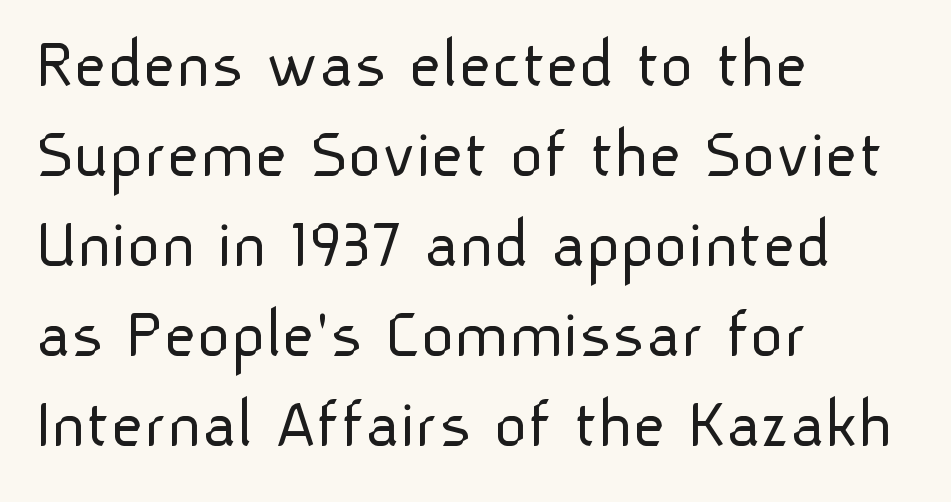
Weight: not bold — regular or lighter. The rendering uses natural spacing where letterforms have individual widths. This is the regular roman posture of the typeface. In terms of leading, this rendering sits right in the middle.
